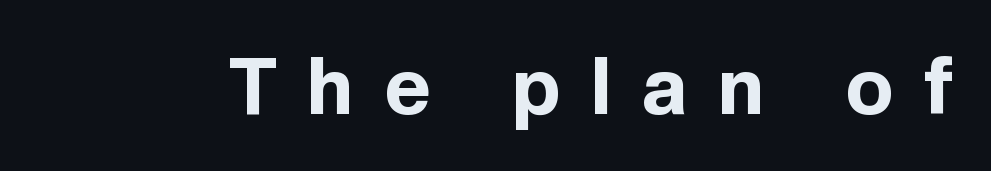
Is there any slant? The stems are plumb. A bare baseline throughout the passage. The face used here is proportionally spaced, like ordinary book or web type. Note: no serifs on the glyphs. Glyph-to-glyph distance is far greater than everyday printed text.
